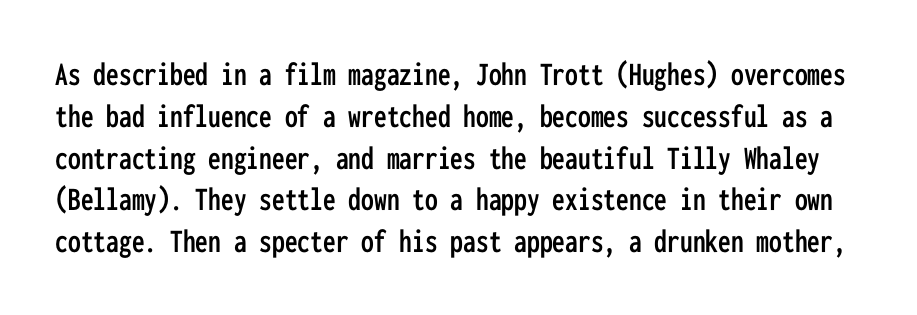
Type without underlining. Every stem runs plumb, perpendicular to the baseline. Letter spacing: default. I'd call this a sans setting — the letters go barefoot. Looks like terminal output: every glyph gets an equal slot.
